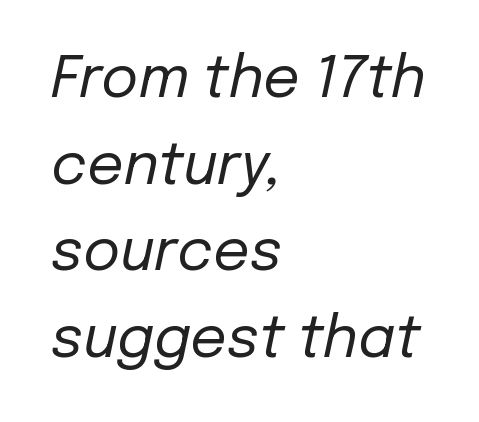
Q: Is the text bold? A: No.
Q: Is the text italic (slanted)? A: Yes, it leans right by about 12 degrees.
Q: Is the text underlined? A: No.
Q: How is the paragraph aligned? A: Left-aligned.
Q: Is the spacing between letters normal or unusually wide? A: Normal.
Q: Is the spacing between lines tight, normal or loose? A: Normal.
Q: Width (condensed, normal, or wide)? A: Normal.
Q: Stroke contrast? A: Low.
Q: x-height? A: Medium.
Q: Monospaced? A: No.
